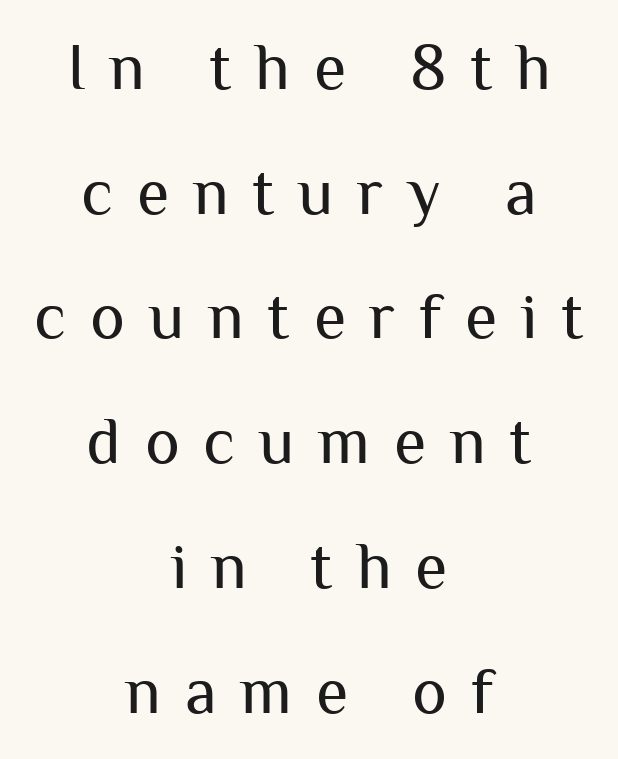
Q: Is the text bold? A: No.
Q: Is the text italic (slanted)? A: No, it is upright.
Q: Is the typeface a serif or a sans-serif typeface? A: Sans-serif.
Q: Is the text underlined? A: No.
Q: How is the paragraph aligned? A: Centered.
Q: Is the spacing between letters normal or unusually wide? A: Unusually wide.
Q: Width (condensed, normal, or wide)? A: Normal.
Q: Stroke contrast? A: Medium.
Q: x-height? A: Medium.
Q: Monospaced? A: No.
